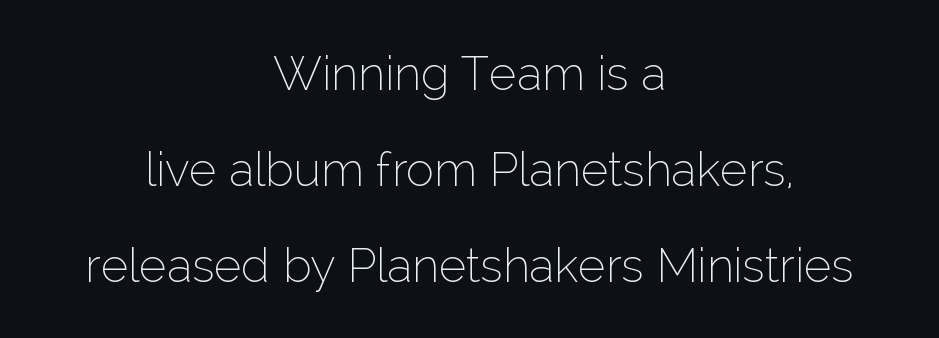
The image shows 47 px thin sans-serif type, upright; set centered, loose line spacing (2.04x), normal letter spacing, not underlined; low stroke contrast and a medium x-height.
